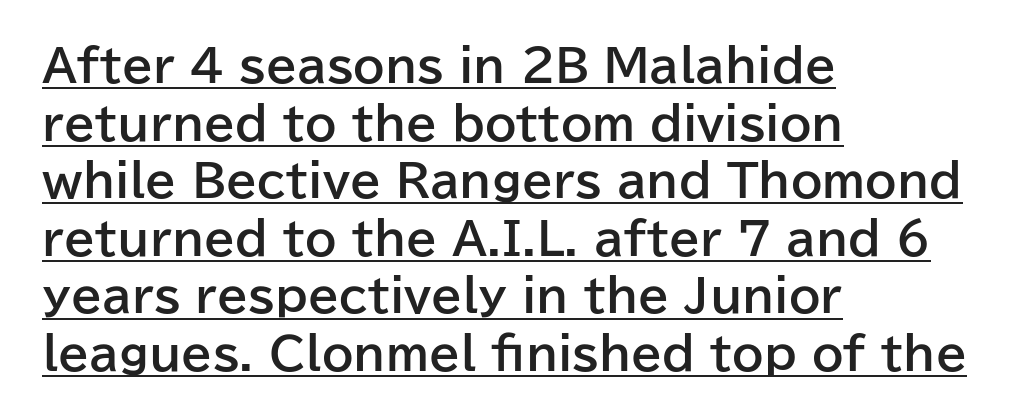
These lines keep a tight, regular rhythm from letter to letter. The rows are spaced the way most documents space them. Each line of the rendering has a horizontal stroke beneath the glyphs. A student would call this left alignment; a typographer would say flush left, rag right. The letters advance in unequal steps, a hallmark of proportional type.
